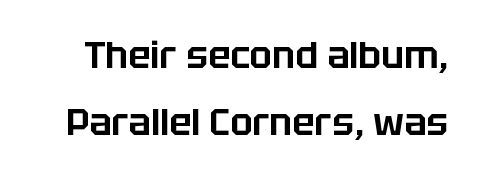
{"serif": "no", "italic": "no", "width": "normal", "stroke_contrast": "low", "x_height": "large", "monospaced": "no", "underline": "no", "line_spacing_ratio": 1.82, "letter_spacing": "normal", "letter_spacing_em": 0.0, "glyph_px": 37}
